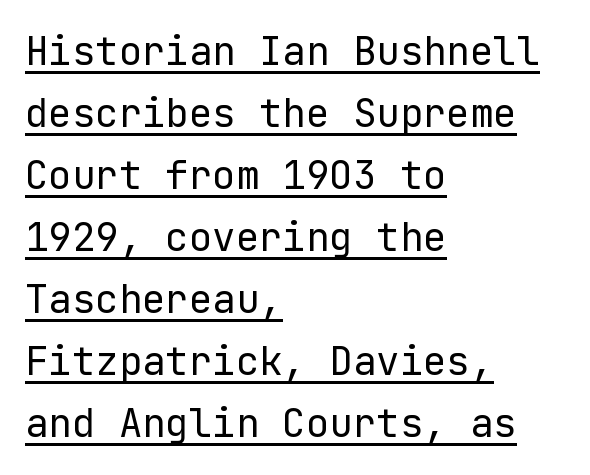
Q: Is the text bold? A: No.
Q: Is the text italic (slanted)? A: No, it is upright.
Q: Is the typeface a serif or a sans-serif typeface? A: Sans-serif.
Q: Is the text underlined? A: Yes.
Q: How is the paragraph aligned? A: Left-aligned.
Q: Is the spacing between letters normal or unusually wide? A: Normal.
Q: Is the spacing between lines tight, normal or loose? A: Normal.
Q: Width (condensed, normal, or wide)? A: Normal.
Q: Stroke contrast? A: Low.
Q: x-height? A: Medium.
